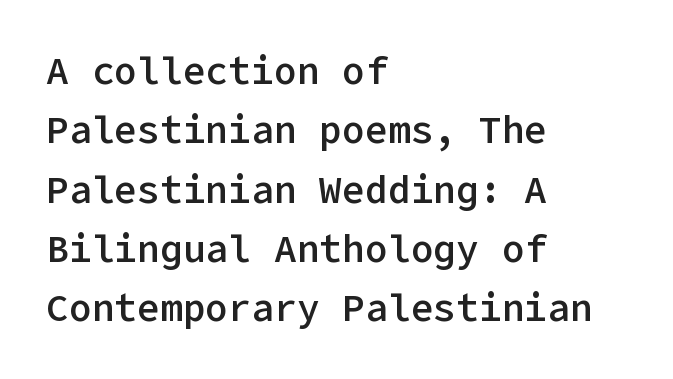
The block of text has a typical density, with ordinary space between rows. The string is rendered with underlining switched off. These lines carry some extra weight — a demibold, not a full bold. Nothing sits at the stroke ends, so this counts as sans-serif. Quick note: not italic, upright.
